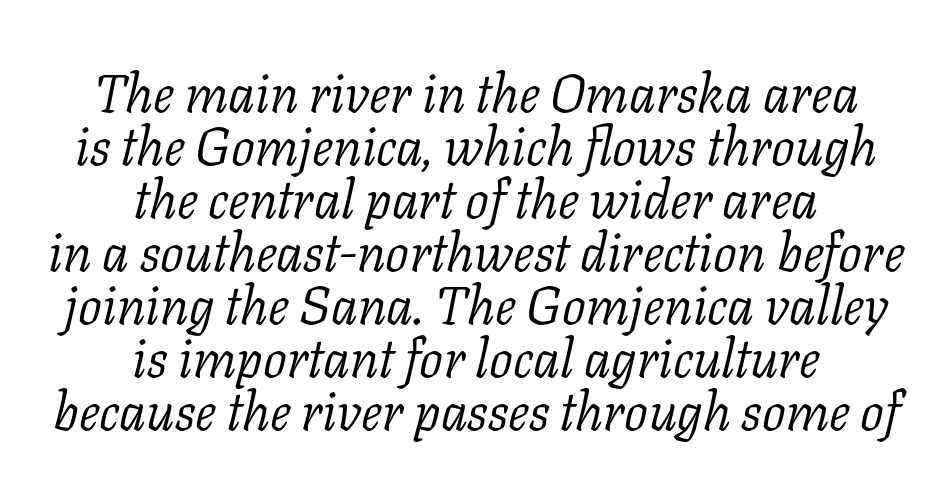
Q: Is the text bold? A: No.
Q: Is the text italic (slanted)? A: Yes, it leans right by about 11 degrees.
Q: Is the typeface a serif or a sans-serif typeface? A: Serif.
Q: Is the text underlined? A: No.
Q: How is the paragraph aligned? A: Centered.
Q: Is the spacing between letters normal or unusually wide? A: Normal.
Q: Is the spacing between lines tight, normal or loose? A: Tight.
Q: Width (condensed, normal, or wide)? A: Normal.
Q: Stroke contrast? A: Low.
Q: x-height? A: Medium.
Q: Monospaced? A: No.
